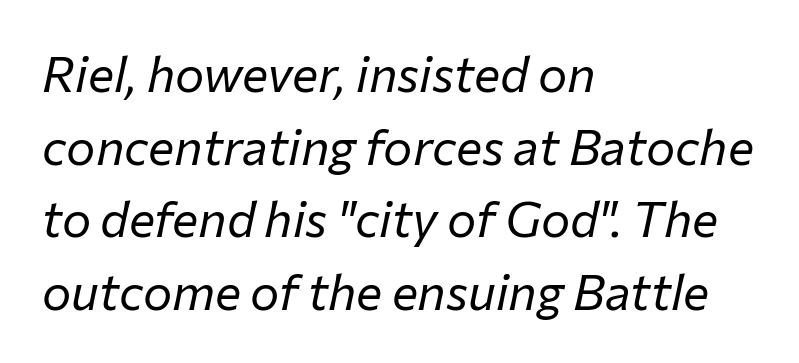
The image shows 49 px regular-weight type, italic (leaning right); set left-aligned, normal line spacing (1.48x), normal letter spacing, not underlined; low stroke contrast and a medium x-height.
